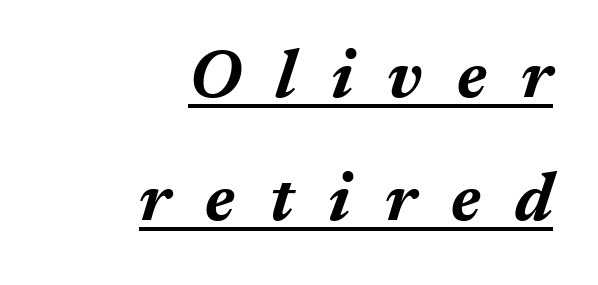
Q: Is the text bold? A: Yes.
Q: Is the text italic (slanted)? A: Yes, it leans right by about 17 degrees.
Q: Is the text underlined? A: Yes.
Q: How is the paragraph aligned? A: Right-aligned.
Q: Is the spacing between letters normal or unusually wide? A: Unusually wide.
Q: Width (condensed, normal, or wide)? A: Normal.
Q: Stroke contrast? A: Medium.
Q: x-height? A: Medium.
Q: Monospaced? A: No.
